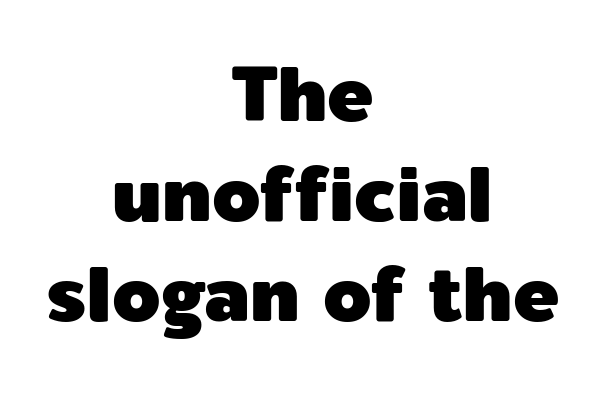
{"serif": "no", "italic": "no", "width": "normal", "x_height": "medium", "monospaced": "no", "underline": "no", "align": "center", "line_spacing": "normal", "line_spacing_ratio": 1.3, "letter_spacing": "normal", "letter_spacing_em": 0.0, "glyph_px": 77}
